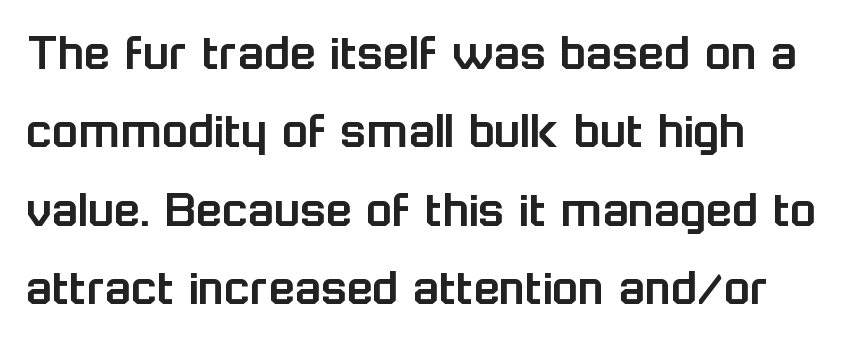
Vertical spacing — default. The rendering keeps characters at their native spacing. The specimen reads as upright at a glance. If you drew a ruler down the left edge, every line would touch it.
